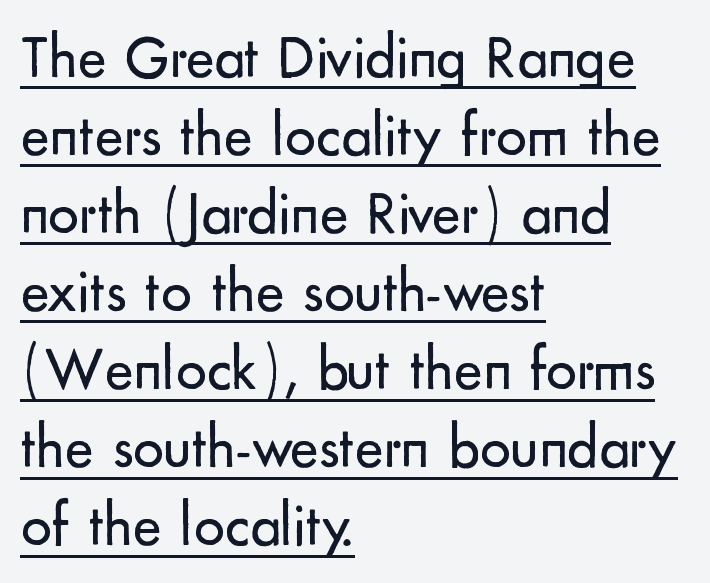
{"serif": "no", "italic": "no", "bold": "no", "weight": "regular", "width": "normal", "stroke_contrast": "low", "x_height": "small", "monospaced": "no", "underline": "yes", "align": "left", "line_spacing": "normal", "line_spacing_ratio": 1.28, "letter_spacing": "normal", "letter_spacing_em": 0.0, "glyph_px": 61}
